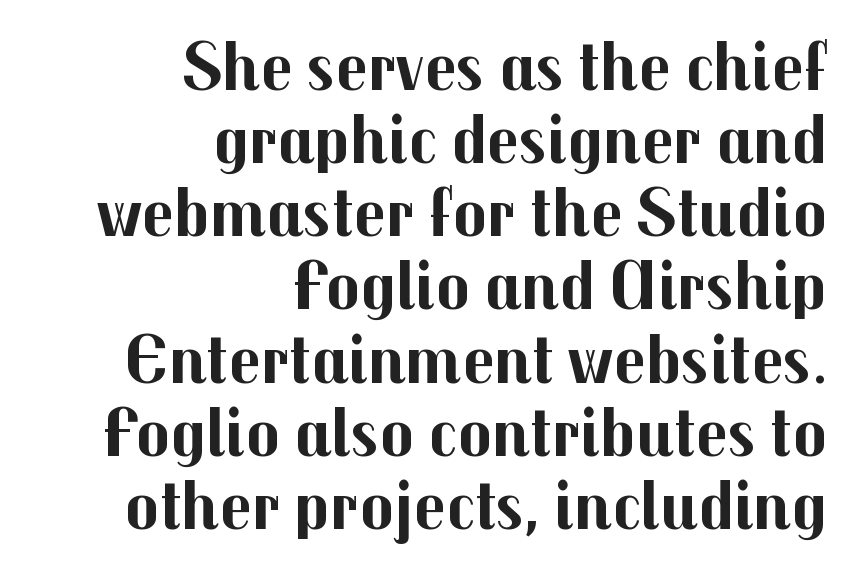
{"serif": "no", "italic": "no", "bold": "yes", "weight": "bold", "width": "normal", "stroke_contrast": "medium", "x_height": "medium", "monospaced": "no", "underline": "no", "align": "right", "line_spacing": "tight", "line_spacing_ratio": 1.03, "letter_spacing": "normal", "letter_spacing_em": 0.0, "glyph_px": 71}
